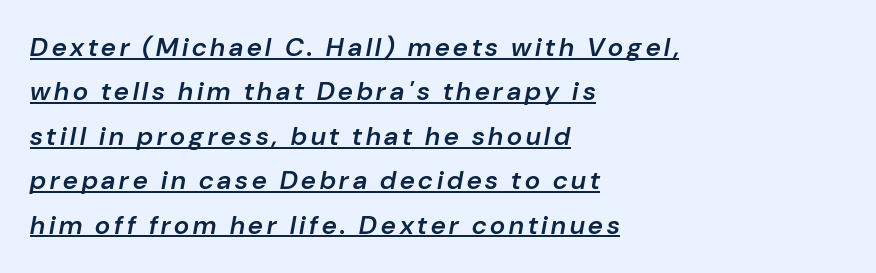
The image shows 26 px text type, italic (leaning right); set left-aligned, line spacing 1.71x, underlined.
